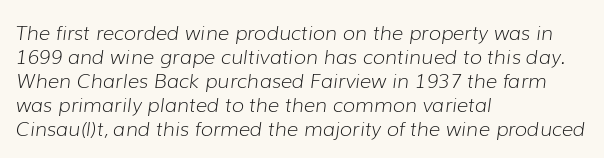
The image shows 20 px text type, italic (leaning right); set left-aligned, line spacing 1.2x, normal letter spacing, not underlined.
